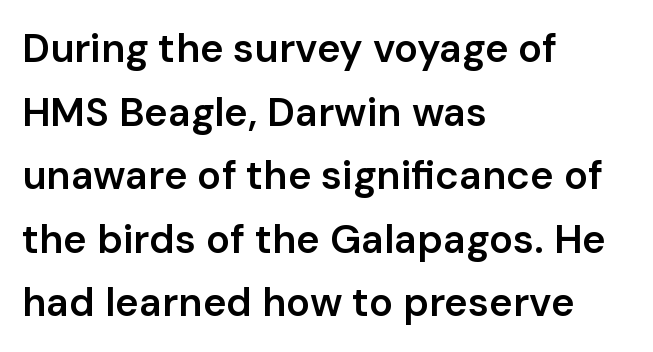
{"serif": "no", "italic": "no", "bold": "semi", "weight": "semibold", "width": "normal", "stroke_contrast": "low", "x_height": "medium", "monospaced": "no", "underline": "no", "align": "left", "line_spacing": "normal", "line_spacing_ratio": 1.59, "letter_spacing": "normal", "letter_spacing_em": 0.0, "glyph_px": 40}
